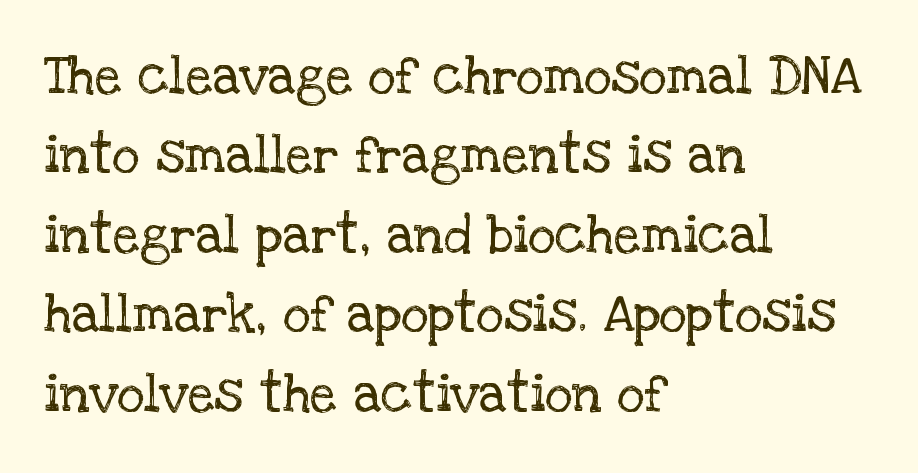
The image shows 53 px regular-weight serif type, upright; set left-aligned, normal line spacing (1.5x), normal letter spacing, not underlined; low stroke contrast and a large x-height.
